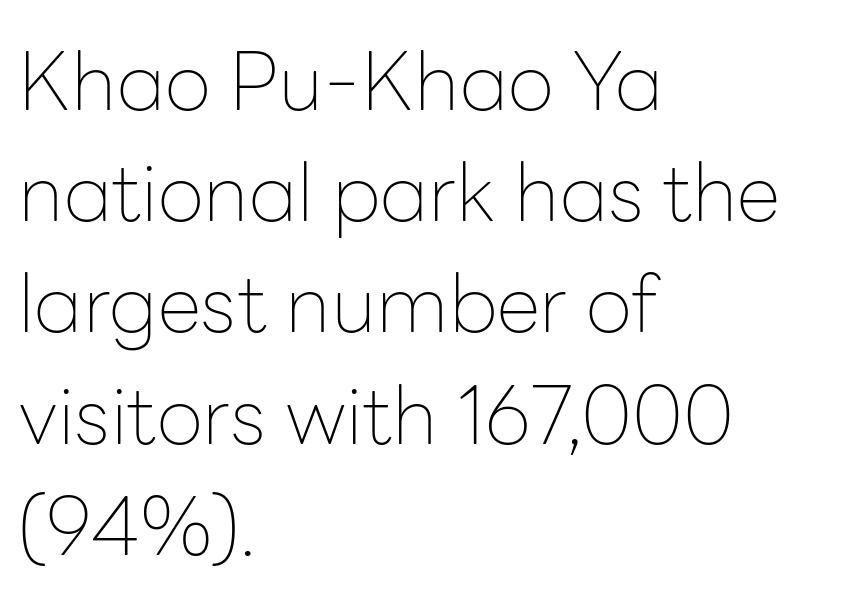
Q: Is the text bold? A: No.
Q: Is the text italic (slanted)? A: No, it is upright.
Q: Is the typeface a serif or a sans-serif typeface? A: Sans-serif.
Q: Is the text underlined? A: No.
Q: How is the paragraph aligned? A: Left-aligned.
Q: Is the spacing between letters normal or unusually wide? A: Normal.
Q: Is the spacing between lines tight, normal or loose? A: Normal.
Q: Width (condensed, normal, or wide)? A: Normal.
Q: Stroke contrast? A: Low.
Q: x-height? A: Medium.
Q: Monospaced? A: No.
